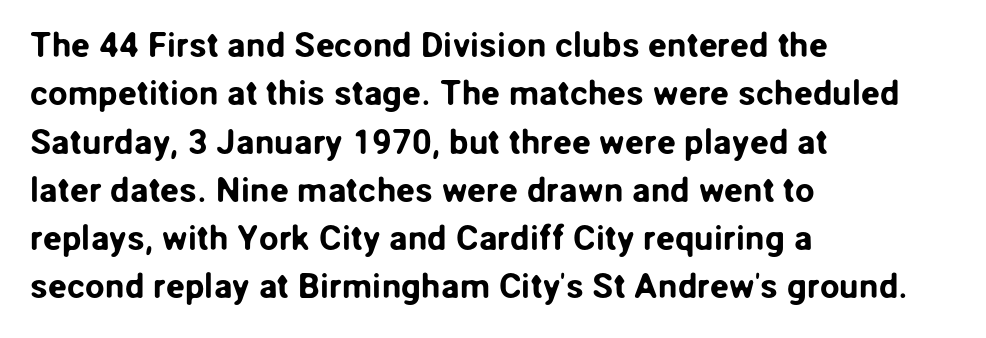
{"serif": "no", "italic": "no", "width": "normal", "stroke_contrast": "low", "x_height": "medium", "monospaced": "no", "underline": "no", "align": "left", "line_spacing": "normal", "line_spacing_ratio": 1.38, "letter_spacing": "normal", "letter_spacing_em": 0.0, "glyph_px": 35}
